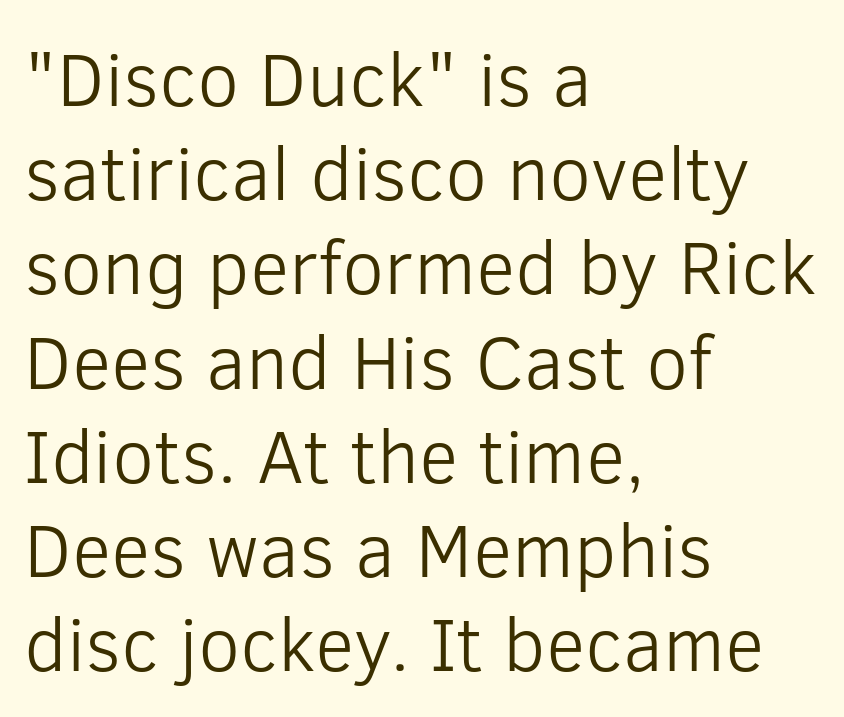
{"serif": "no", "italic": "no", "bold": "no", "weight": "light", "width": "normal", "stroke_contrast": "low", "x_height": "medium", "monospaced": "no", "underline": "no", "align": "left", "line_spacing_ratio": 1.24, "letter_spacing": "normal", "letter_spacing_em": 0.0, "glyph_px": 76}
